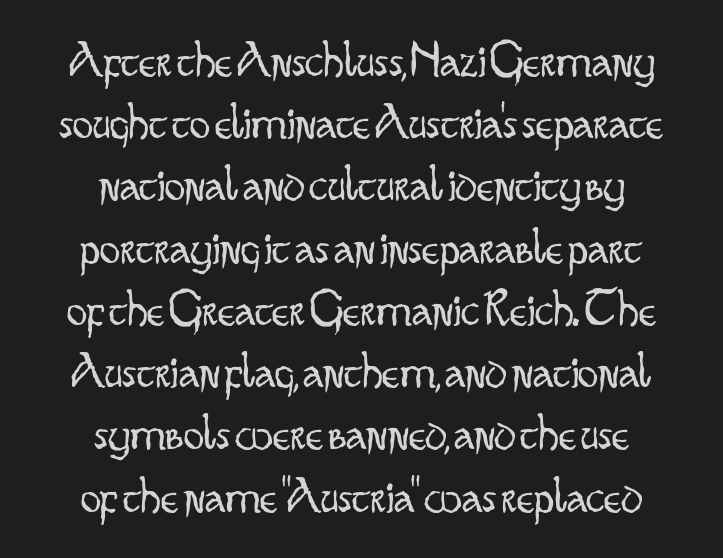
The image shows 51 px light, condensed sans-serif type, upright; set centered, line spacing 1.22x, normal letter spacing, not underlined; low stroke contrast and a small x-height.
